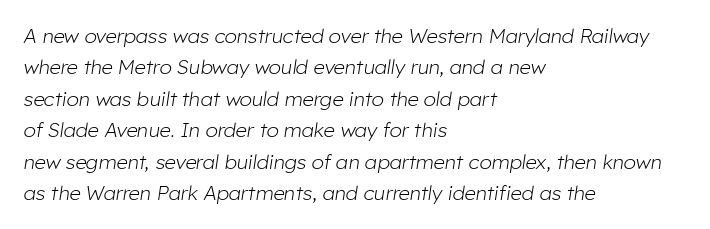
{"italic": "yes", "lean": "right", "slant_degrees": 8, "bold": "no", "underline": "no", "align": "left", "line_spacing": "normal", "line_spacing_ratio": 1.57, "letter_spacing": "normal", "letter_spacing_em": 0.0, "glyph_px": 20}
